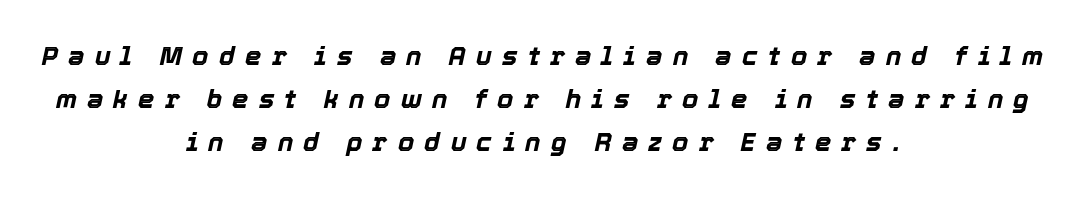
The image shows 26 px bold type, italic (leaning right); set centered, normal line spacing (1.66x), unusually wide letter spacing (+0.39 em), not underlined.
